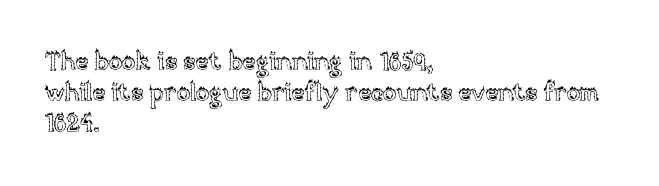
The image shows 25 px text type, upright; set left-aligned, line spacing 1.23x, normal letter spacing, not underlined.
